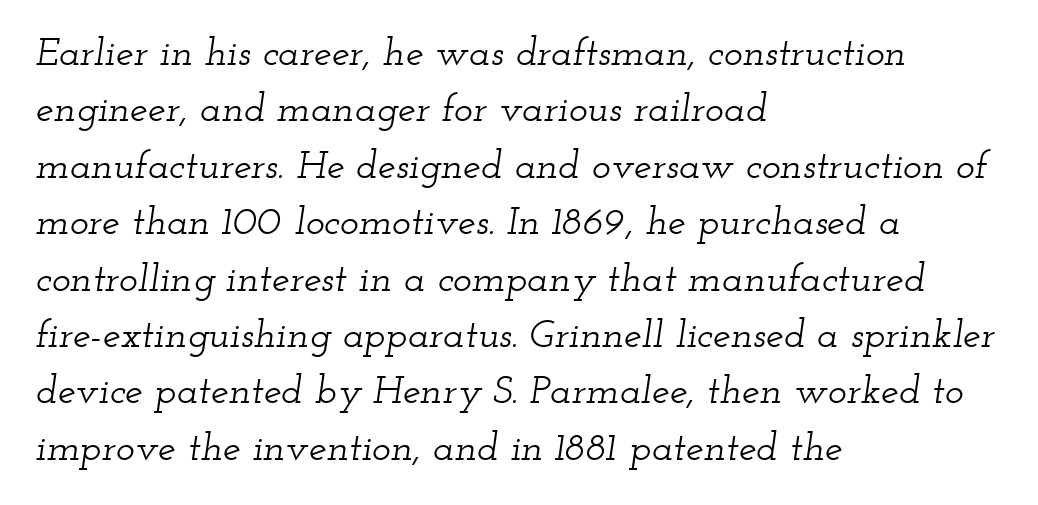
{"serif": "yes", "italic": "yes", "lean": "right", "slant_degrees": 12, "width": "wide", "stroke_contrast": "low", "x_height": "small", "monospaced": "no", "underline": "no", "align": "left", "line_spacing": "normal", "line_spacing_ratio": 1.41, "letter_spacing": "normal", "letter_spacing_em": 0.0, "glyph_px": 40}
